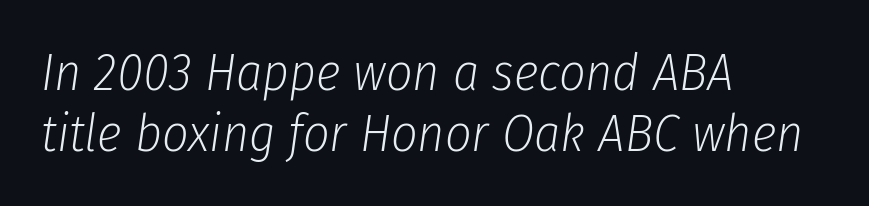
Q: Is the text bold? A: No.
Q: Is the text italic (slanted)? A: Yes, it leans right by about 8 degrees.
Q: Is the text underlined? A: No.
Q: How is the paragraph aligned? A: Left-aligned.
Q: Is the spacing between letters normal or unusually wide? A: Normal.
Q: Width (condensed, normal, or wide)? A: Condensed.
Q: Stroke contrast? A: Low.
Q: x-height? A: Medium.
Q: Monospaced? A: No.
